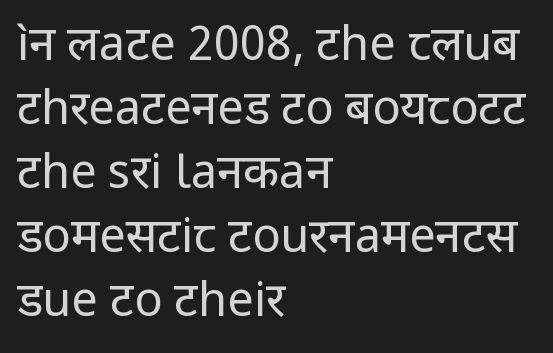
Line beginnings align vertically; line endings do not. Unlike a traditional serif, this face leaves its strokes unadorned. Vertical strokes here are truly vertical. Each letter keeps its own natural width here, so spacing adapts to shape.
